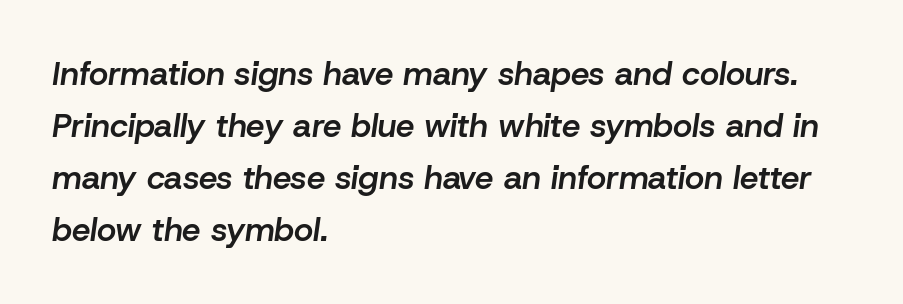
The image shows 33 px semibold type, italic (leaning right); set left-aligned, normal line spacing (1.58x), normal letter spacing, not underlined; low stroke contrast and a medium x-height.
